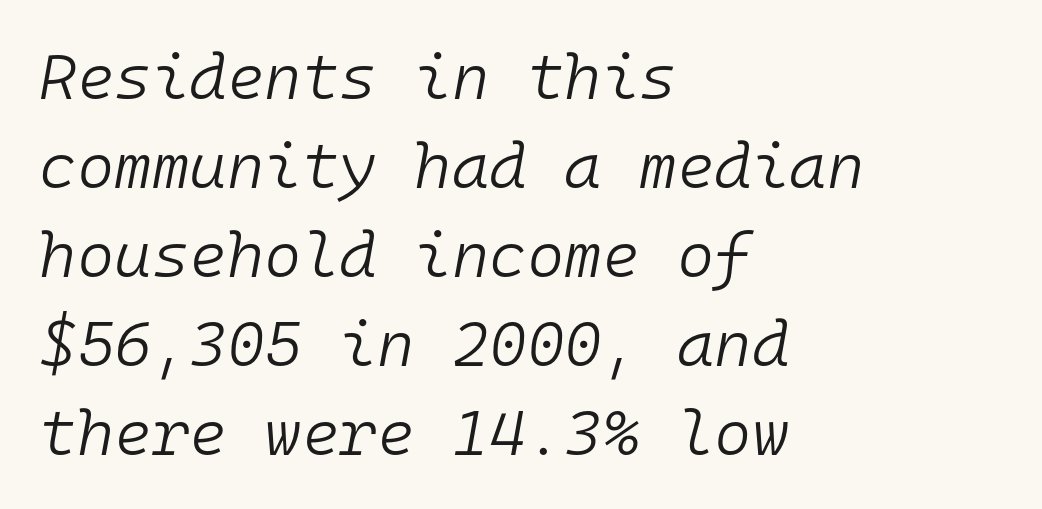
Descender tails drop into unmarked territory. The passage shown is typed in a monospace face where columns stay perfectly aligned. Would a proofreader flag this as italicized? Yes. Leading matches the norm, producing a regular column. The letters look calm and open, with moderate or lighter stems. Does extra space separate the letters? No, they use regular spacing.
